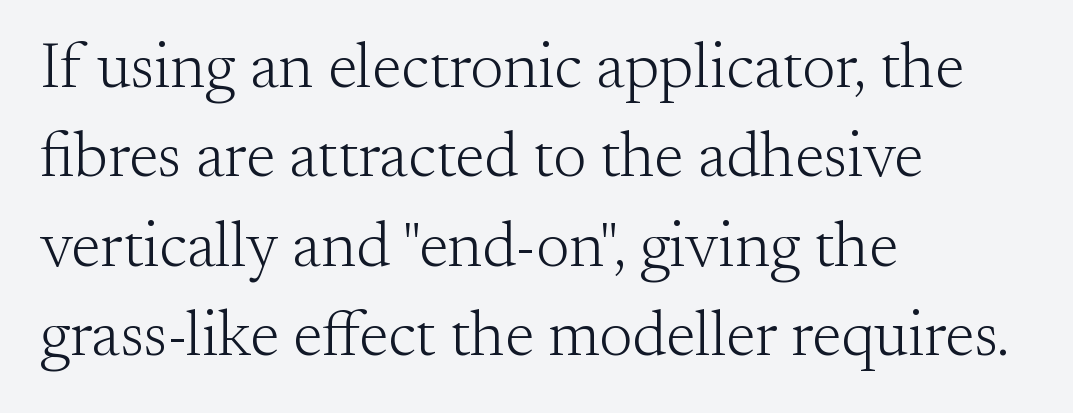
Q: Is the text bold? A: No.
Q: Is the text italic (slanted)? A: No, it is upright.
Q: Is the typeface a serif or a sans-serif typeface? A: Serif.
Q: Is the text underlined? A: No.
Q: How is the paragraph aligned? A: Left-aligned.
Q: Is the spacing between letters normal or unusually wide? A: Normal.
Q: Is the spacing between lines tight, normal or loose? A: Normal.
Q: Width (condensed, normal, or wide)? A: Normal.
Q: Stroke contrast? A: Medium.
Q: x-height? A: Small.
Q: Monospaced? A: No.
